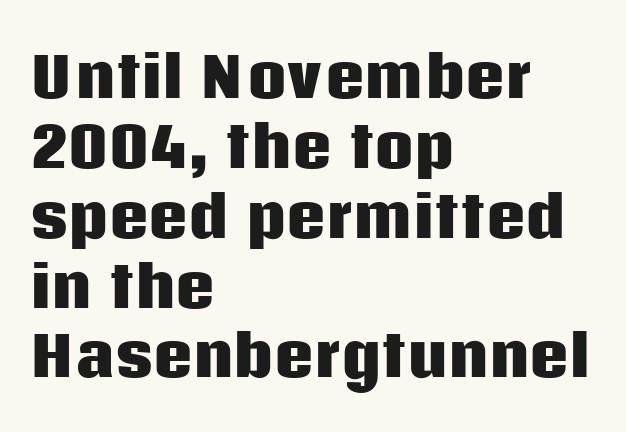
The image shows 55 px heavy sans-serif type, upright; set left-aligned, normal line spacing (1.27x), normal letter spacing, not underlined; low stroke contrast and a large x-height.
